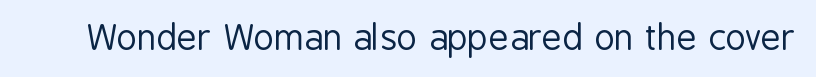
Q: Is the text bold? A: No.
Q: Is the text italic (slanted)? A: No, it is upright.
Q: Is the typeface a serif or a sans-serif typeface? A: Sans-serif.
Q: Is the text underlined? A: No.
Q: Is the spacing between letters normal or unusually wide? A: Normal.
Q: Width (condensed, normal, or wide)? A: Condensed.
Q: Stroke contrast? A: Low.
Q: x-height? A: Medium.
Q: Monospaced? A: No.
